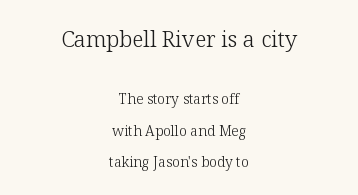
The image shows 22 px text type, upright; set centered, loose line spacing (2.22x), normal letter spacing, not underlined; the first (top) block is 1.57x larger.
